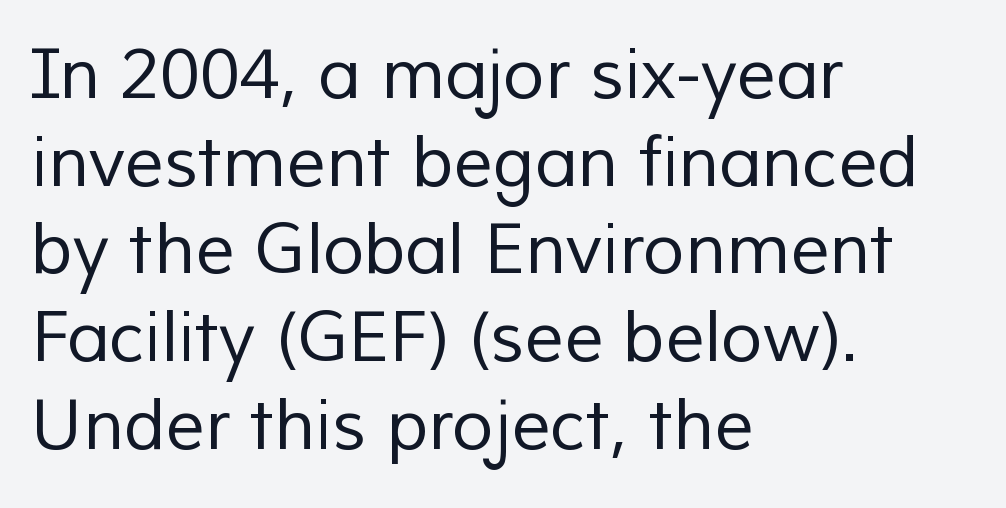
{"serif": "no", "bold": "no", "weight": "regular", "width": "normal", "stroke_contrast": "low", "x_height": "medium", "monospaced": "no", "underline": "no", "align": "left", "line_spacing": "normal", "line_spacing_ratio": 1.27, "letter_spacing": "normal", "letter_spacing_em": 0.0, "glyph_px": 69}
